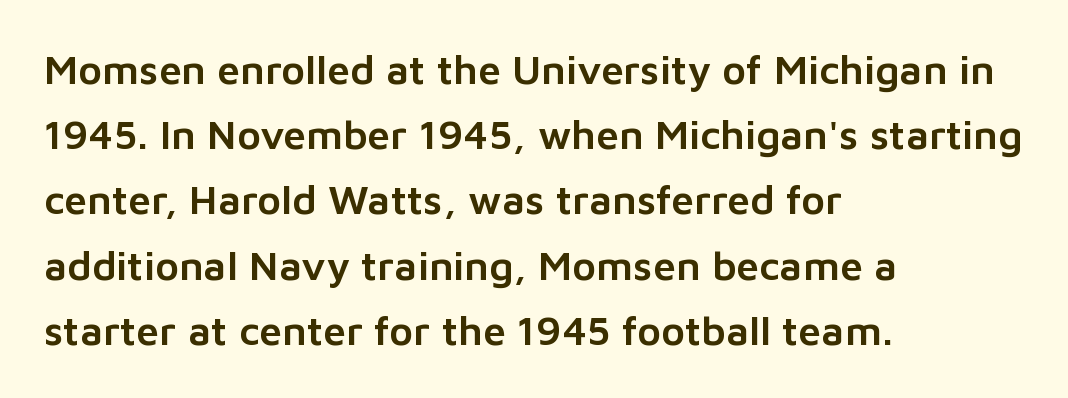
Q: Is the text italic (slanted)? A: No, it is upright.
Q: Is the typeface a serif or a sans-serif typeface? A: Sans-serif.
Q: Is the text underlined? A: No.
Q: How is the paragraph aligned? A: Left-aligned.
Q: Is the spacing between letters normal or unusually wide? A: Normal.
Q: Is the spacing between lines tight, normal or loose? A: Normal.
Q: Width (condensed, normal, or wide)? A: Normal.
Q: Stroke contrast? A: Low.
Q: x-height? A: Medium.
Q: Monospaced? A: No.
